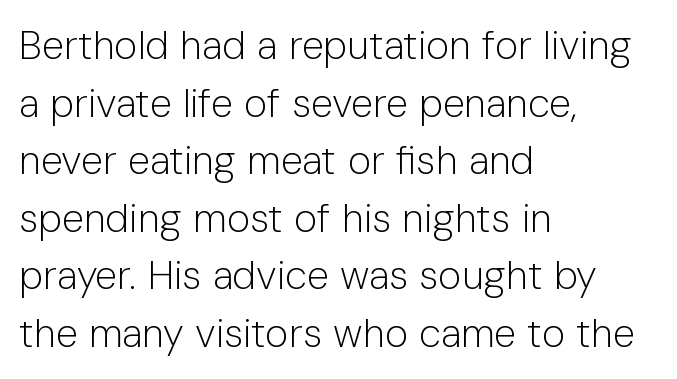
Vertically, the passage feels balanced, rows spaced as you'd expect. This is sans-serif lettering, the kind often seen on screens and signage. The letters sit at their default tracking, neither squeezed nor spread. Posture: straight, roman, zero tilt.
